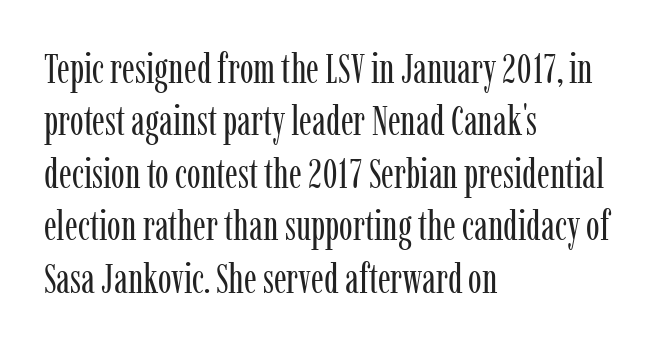
Each line starts at the same left margin while the right side varies. If you drew a line through each stem, it would be perfectly vertical. Check the space under the baseline: it is left empty. The leading is moderate, giving the passage an even texture.
